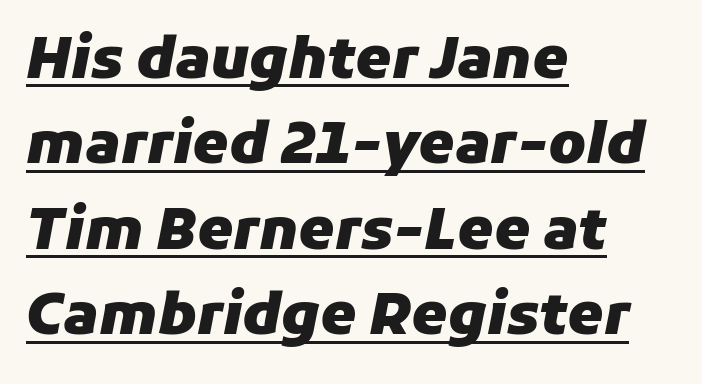
The image shows 57 px heavy type, italic (leaning right); set left-aligned, normal line spacing (1.5x), normal letter spacing, underlined; low stroke contrast and a medium x-height.
